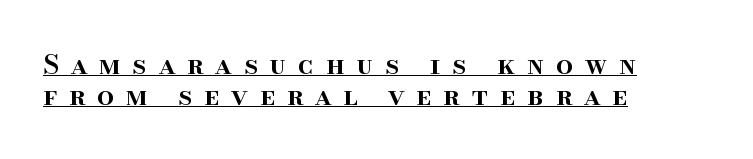
These lines were composed using upright roman letters. This is underlined copy, the kind a proofreader might mark for attention. Line beginnings align vertically; line endings do not. Vertical spacing — tight. A typesetter would call this heavily tracked-out type. The strokes are fattened partway — semibold, not bold.
